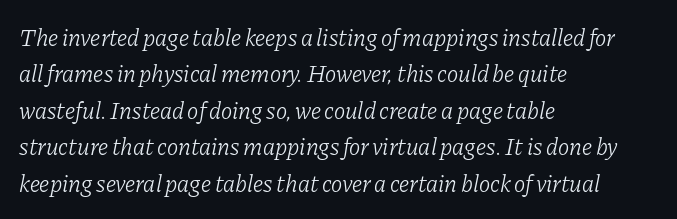
The rendering keeps characters at their native spacing. Quick note: underline off. This sample keeps an unexceptional amount of space between lines. You can tell it's italic because the verticals aren't actually vertical.
